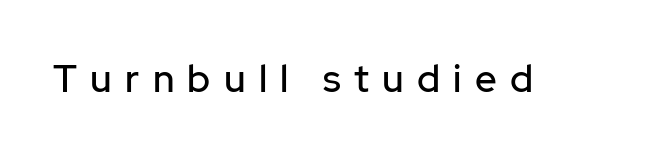
{"serif": "no", "italic": "no", "width": "normal", "stroke_contrast": "low", "x_height": "medium", "monospaced": "no", "underline": "no", "letter_spacing": "wide", "letter_spacing_em": 0.35, "glyph_px": 38}
